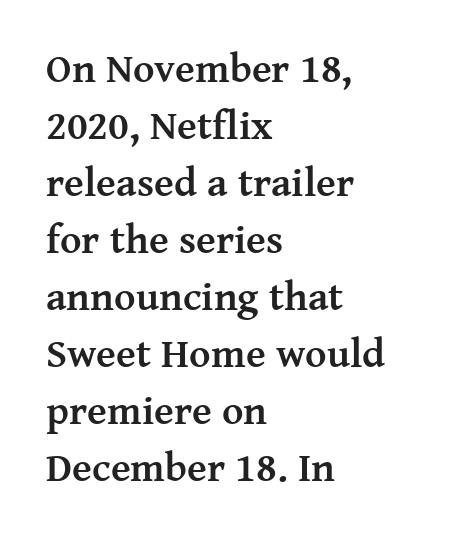
Little horizontal feet cap the strokes, marking this as serif type. Ascenders rise straight up at ninety degrees. Short and long lines alike share a common starting point at left. The glyphs have the mass of a bold cut. Tracking here is standard; glyphs follow each other at the usual distance.
